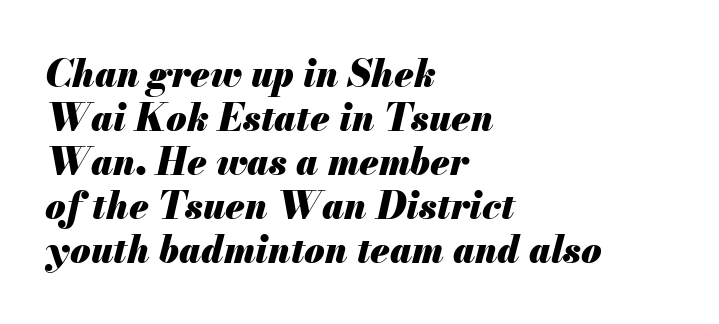
Q: Is the text bold? A: Yes.
Q: Is the text italic (slanted)? A: Yes, it leans right by about 13 degrees.
Q: Is the text underlined? A: No.
Q: How is the paragraph aligned? A: Left-aligned.
Q: Is the spacing between letters normal or unusually wide? A: Normal.
Q: Width (condensed, normal, or wide)? A: Normal.
Q: Stroke contrast? A: Medium.
Q: x-height? A: Small.
Q: Monospaced? A: No.
